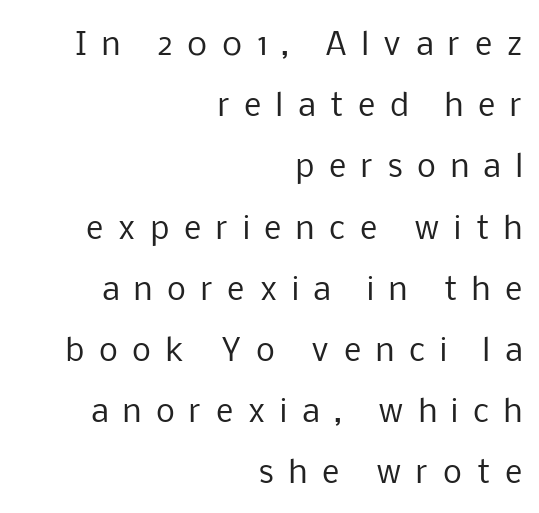
Q: Is the text bold? A: No.
Q: Is the text italic (slanted)? A: No, it is upright.
Q: Is the typeface a serif or a sans-serif typeface? A: Sans-serif.
Q: Is the text underlined? A: No.
Q: How is the paragraph aligned? A: Right-aligned.
Q: Is the spacing between letters normal or unusually wide? A: Unusually wide.
Q: Is the spacing between lines tight, normal or loose? A: Loose.
Q: Width (condensed, normal, or wide)? A: Normal.
Q: Stroke contrast? A: Low.
Q: x-height? A: Medium.
Q: Monospaced? A: No.
